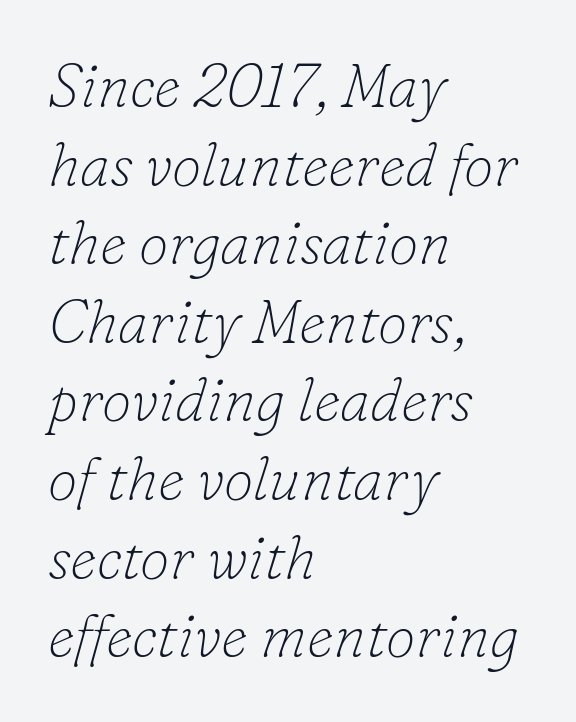
{"serif": "yes", "italic": "yes", "lean": "right", "slant_degrees": 16, "bold": "no", "weight": "thin", "width": "normal", "stroke_contrast": "low", "x_height": "small", "monospaced": "no", "underline": "no", "align": "left", "line_spacing": "normal", "line_spacing_ratio": 1.31, "letter_spacing": "normal", "letter_spacing_em": 0.0, "glyph_px": 60}
